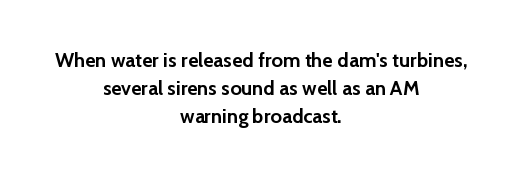
The image shows 20 px bold type, upright; set centered, normal line spacing (1.4x), normal letter spacing, not underlined.
